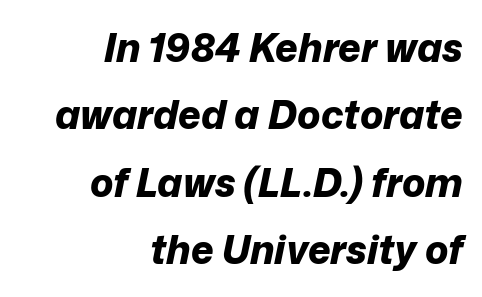
The paragraph shown leans on its right margin. Character widths vary here, with narrow letters taking less room than wide ones. Check under the words: just untouched page. The face used here has a pronounced slope to its letters. Observe the ordinary spacing: letters are neighbours, not strangers. You'd pick this weight for a headline — it's a proper bold.
